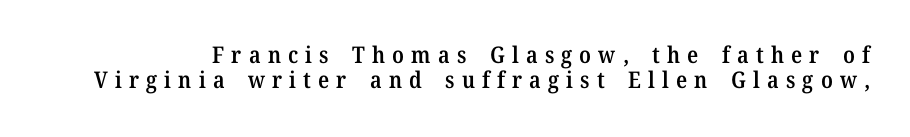
The image shows 23 px text type, upright; set tight line spacing (1.1x), unusually wide letter spacing (+0.31 em), not underlined.
